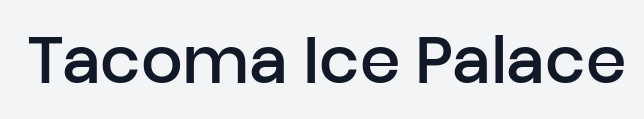
The image shows 65 px semibold sans-serif type, upright; set normal letter spacing, not underlined; low stroke contrast and a medium x-height.
